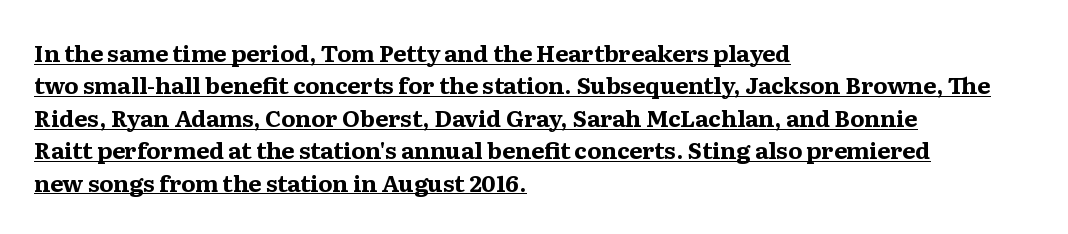
Q: Is the text bold? A: Yes.
Q: Is the text italic (slanted)? A: No, it is upright.
Q: Is the text underlined? A: Yes.
Q: How is the paragraph aligned? A: Left-aligned.
Q: Is the spacing between letters normal or unusually wide? A: Normal.
Q: Is the spacing between lines tight, normal or loose? A: Normal.
